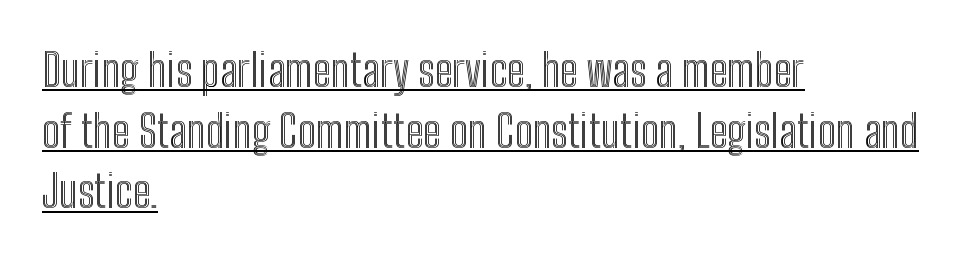
These lines were composed using upright roman letters. Regular leading. Proportional: the letters do not fall into vertical columns. This rendering uses left alignment, leaving the right contour irregular. Beneath each row of characters lies a ruled line.
